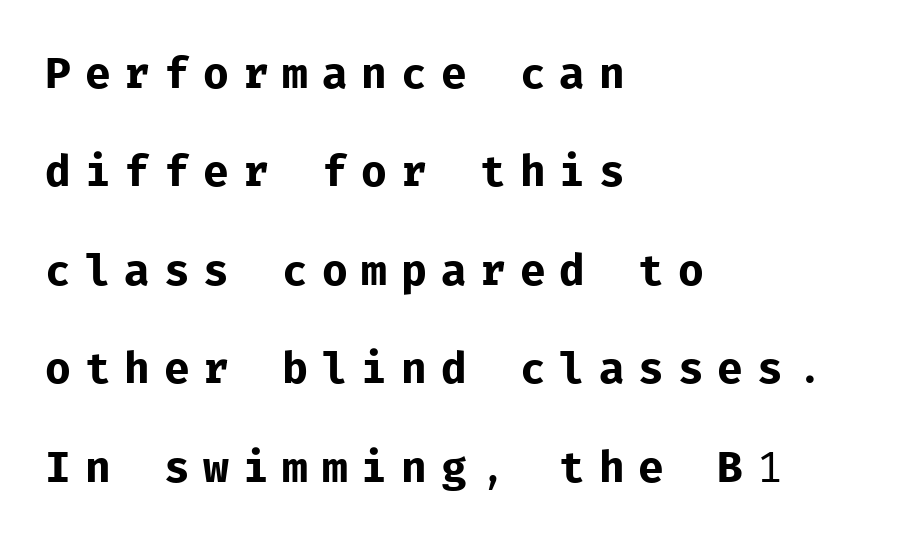
The axis of the letterforms is exactly vertical. Weight class: somewhere from thin through regular. This rendering features lettering with no underline. These lines stack with their left ends in a neat column. Every character here occupies the same horizontal width, giving the sample a typewriter-like rhythm. There is plenty of visible air inserted between adjacent glyphs.
